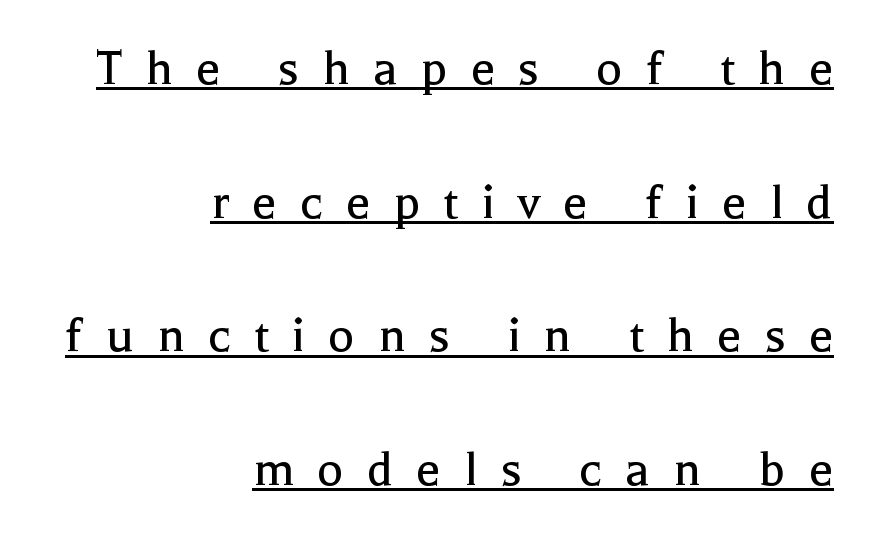
Observe the serifs anchoring each vertical stroke in this sample. The typesetter has applied underlining to the passage shown. Short note: letters widely spaced. The letters advance in unequal steps, a hallmark of proportional type.
